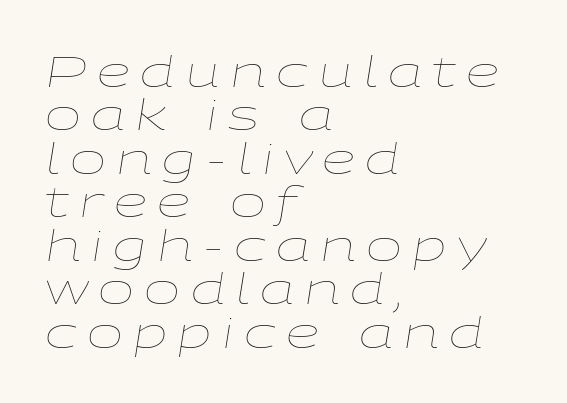
The image shows 43 px thin, wide type, italic (leaning right); set left-aligned, tight line spacing (1.01x), unusually wide letter spacing (+0.24 em), not underlined; low stroke contrast and a medium x-height.
